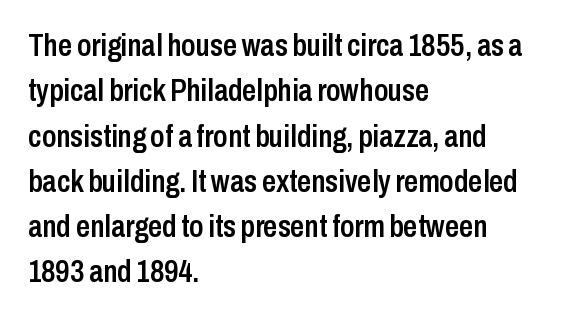
Q: Is the text bold? A: Semi-bold.
Q: Is the text italic (slanted)? A: No, it is upright.
Q: Is the typeface a serif or a sans-serif typeface? A: Sans-serif.
Q: Is the text underlined? A: No.
Q: How is the paragraph aligned? A: Left-aligned.
Q: Is the spacing between letters normal or unusually wide? A: Normal.
Q: Is the spacing between lines tight, normal or loose? A: Normal.
Q: Width (condensed, normal, or wide)? A: Condensed.
Q: Stroke contrast? A: Low.
Q: x-height? A: Medium.
Q: Monospaced? A: No.
